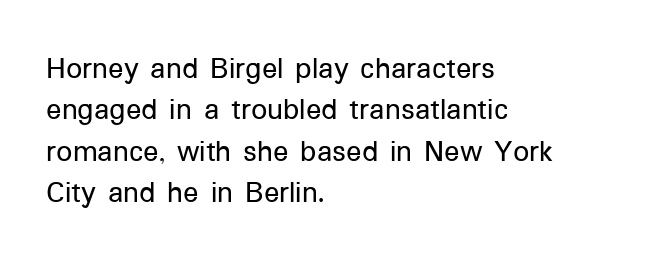
Q: Is the text italic (slanted)? A: No, it is upright.
Q: Is the typeface a serif or a sans-serif typeface? A: Sans-serif.
Q: Is the text underlined? A: No.
Q: How is the paragraph aligned? A: Left-aligned.
Q: Is the spacing between letters normal or unusually wide? A: Normal.
Q: Is the spacing between lines tight, normal or loose? A: Normal.
Q: Width (condensed, normal, or wide)? A: Normal.
Q: Stroke contrast? A: Low.
Q: x-height? A: Medium.
Q: Monospaced? A: No.
